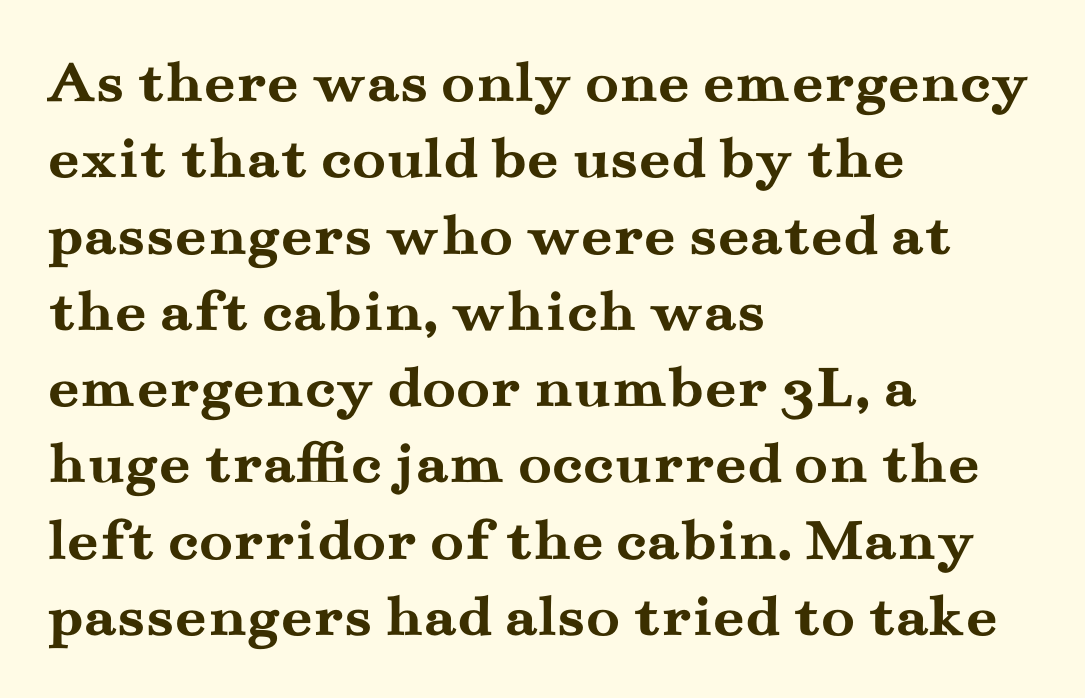
Serif or sans? Serif — the stroke terminals have little feet. Short note: letters normally spaced. These words are printed bold, with thick strokes throughout. Proportional: the letters do not fall into vertical columns. The paragraph shown leans on its left margin.
